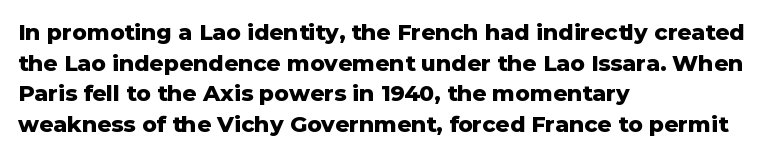
The image shows 22 px bold type, upright; set left-aligned, normal line spacing (1.39x), normal letter spacing, not underlined.
